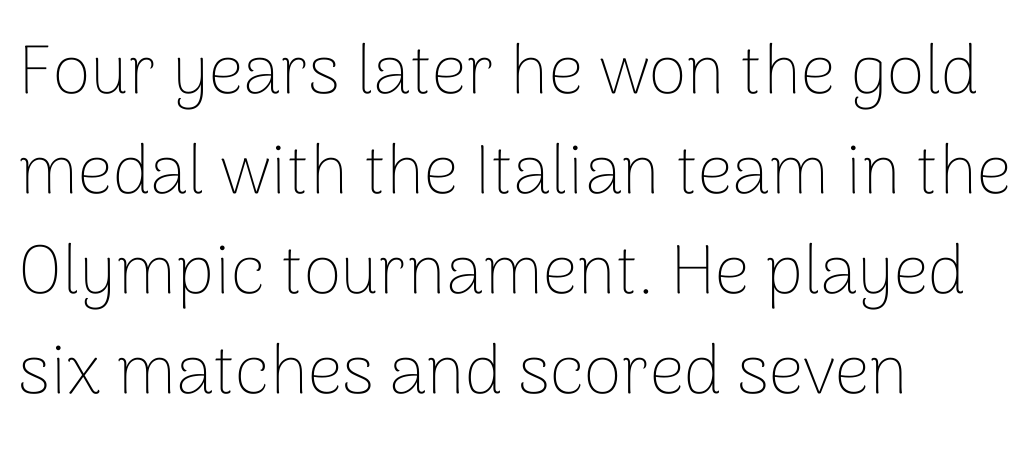
The space between consecutive lines is moderate. Tracking here is standard; glyphs follow each other at the usual distance. Typeset ragged right — the left edge is the straight one. Is the stroke heavy? The answer is a plain regular-or-lighter.
